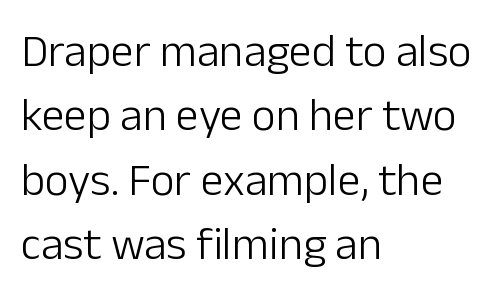
Stroke mass is kept to a normal reading level or below. Is the letter spacing exaggerated? No — it looks like the ordinary default. If you measured baseline to baseline, you'd find a middling distance. You could not count columns in this text — the font is proportionally spaced.
